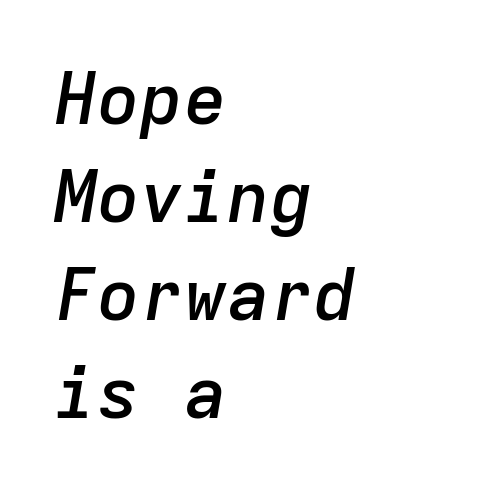
The designer left line spacing at the default. Does the weight exceed regular? Yes, but only to semibold. Slant detected: the letters are inclined. These lines are rendered in a fixed-pitch font.
